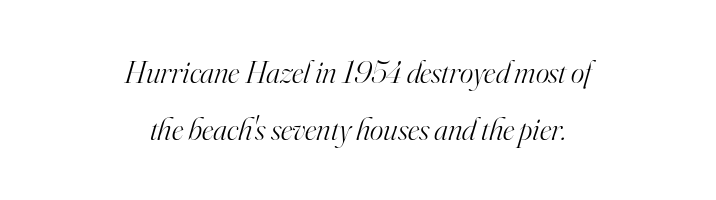
Q: Is the text bold? A: No.
Q: Is the text italic (slanted)? A: Yes, it leans right by about 16 degrees.
Q: Is the typeface a serif or a sans-serif typeface? A: Serif.
Q: Is the text underlined? A: No.
Q: How is the paragraph aligned? A: Centered.
Q: Is the spacing between letters normal or unusually wide? A: Normal.
Q: Width (condensed, normal, or wide)? A: Normal.
Q: Stroke contrast? A: High.
Q: x-height? A: Small.
Q: Monospaced? A: No.
